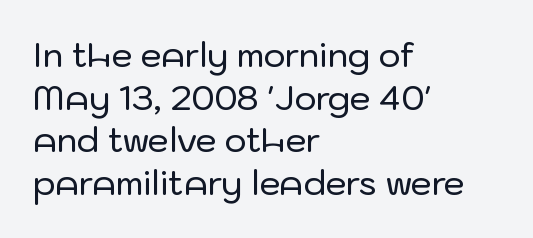
{"serif": "no", "italic": "no", "width": "normal", "stroke_contrast": "low", "x_height": "medium", "monospaced": "no", "underline": "no", "align": "left", "line_spacing": "normal", "line_spacing_ratio": 1.29, "letter_spacing": "normal", "letter_spacing_em": 0.0, "glyph_px": 33}
